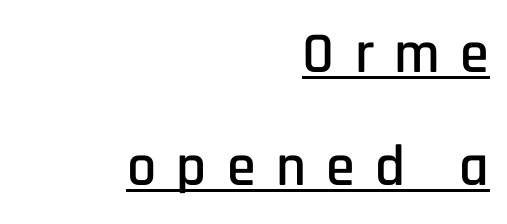
The words here are underlined. This is roman type, the default non-slanted kind. Compared with typical body copy, the letter spacing here is much looser. Serifs: no, the terminals of the letterforms are clean. Is this a fixed-width face? No — the glyphs have proportional, varying widths. Horizontal bands of white between lines are thick stripes.
